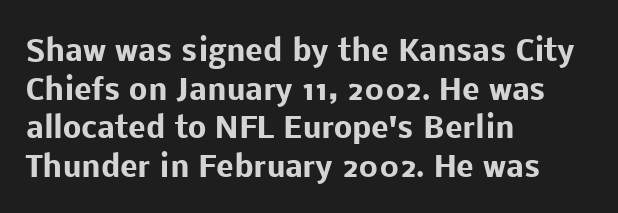
{"serif": "no", "italic": "no", "bold": "yes", "weight": "heavy", "width": "normal", "stroke_contrast": "low", "x_height": "medium", "monospaced": "no", "underline": "no", "align": "left", "line_spacing": "normal", "line_spacing_ratio": 1.33, "letter_spacing": "normal", "letter_spacing_em": 0.0, "glyph_px": 29}
